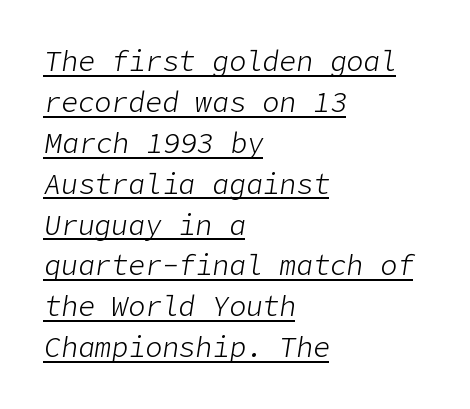
{"italic": "yes", "lean": "right", "slant_degrees": 9, "bold": "no", "weight": "light", "width": "normal", "stroke_contrast": "low", "x_height": "medium", "underline": "yes", "align": "left", "line_spacing": "normal", "line_spacing_ratio": 1.46, "letter_spacing": "normal", "letter_spacing_em": 0.0, "glyph_px": 28}
